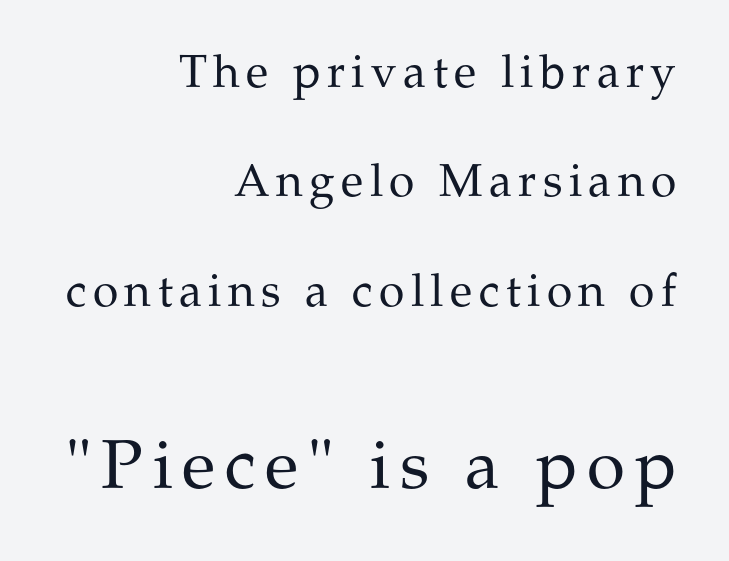
{"serif": "yes", "italic": "no", "bold": "no", "weight": "regular", "width": "normal", "stroke_contrast": "medium", "x_height": "medium", "monospaced": "no", "underline": "no", "align": "right", "line_spacing": "loose", "line_spacing_ratio": 2.38, "larger_block": "second", "size_ratio": 1.5, "glyph_px": 69}
